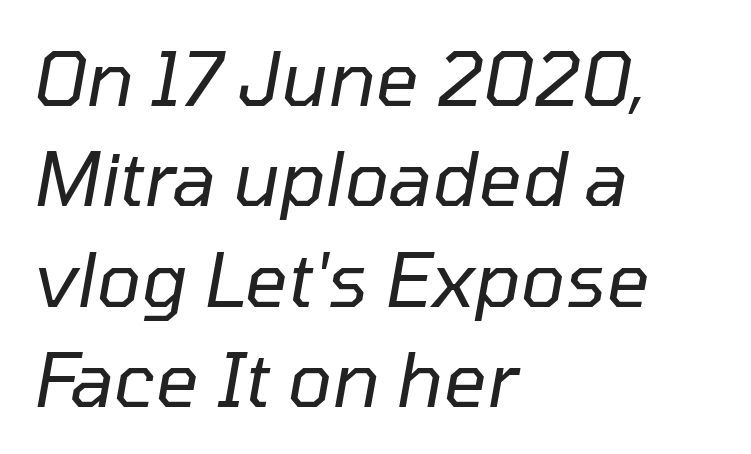
{"italic": "yes", "lean": "right", "slant_degrees": 10, "bold": "no", "weight": "regular", "width": "normal", "stroke_contrast": "low", "x_height": "medium", "monospaced": "no", "underline": "no", "align": "left", "line_spacing": "normal", "line_spacing_ratio": 1.34, "letter_spacing": "normal", "letter_spacing_em": 0.0, "glyph_px": 75}
